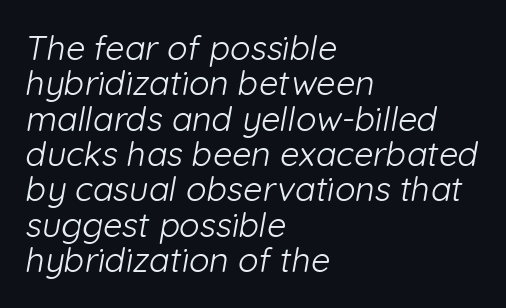
Stems and bowls with no extra thickness — not bold. Spacing verdict: proportional, widths tailored to each character. The characters display no serif detailing; their extremities are plain. Nothing unusual about the tracking: characters are spaced as the font intends.
